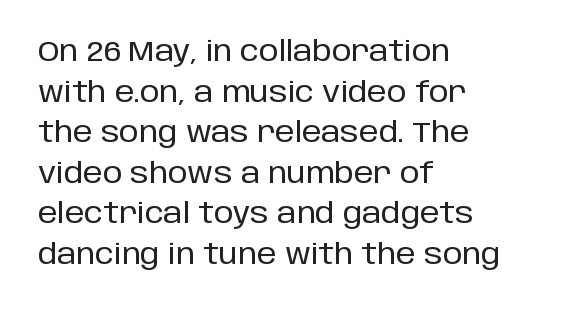
A bare baseline throughout the passage. One-word summary of the alignment: left. The letters advance in unequal steps, a hallmark of proportional type. The type sits square on the baseline with zero lean. Reading down the column, the eye jumps a familiar distance to each next line.
